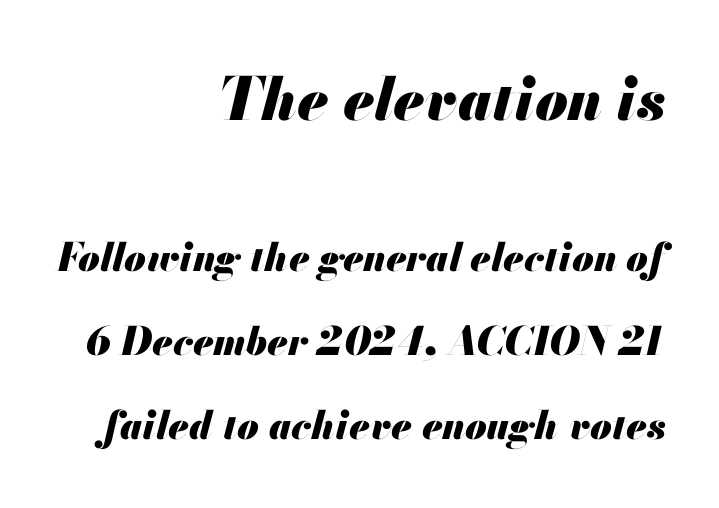
The letterforms sit shoulder to shoulder at normal distance. Whoever set this made the first block the dominant, larger element. Quick note: underline off. You'd pick this weight for a headline — it's a proper bold. The face used here is proportionally spaced, like ordinary book or web type. One glance says open: line gaps are wider than usual.
